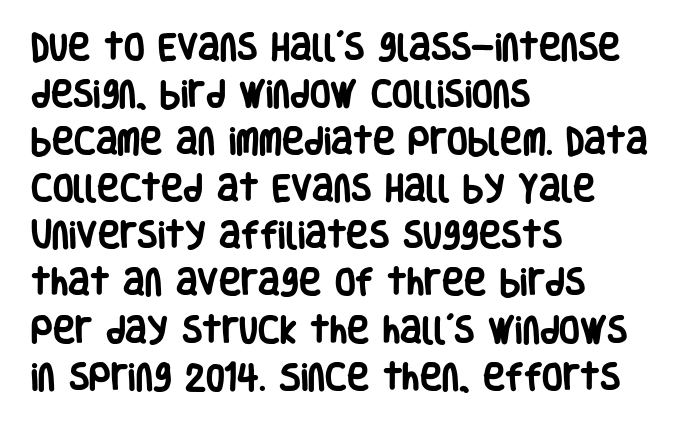
Q: Is the text bold? A: Yes.
Q: Is the text italic (slanted)? A: No, it is upright.
Q: Is the typeface a serif or a sans-serif typeface? A: Sans-serif.
Q: Is the text underlined? A: No.
Q: How is the paragraph aligned? A: Left-aligned.
Q: Is the spacing between letters normal or unusually wide? A: Normal.
Q: Is the spacing between lines tight, normal or loose? A: Normal.
Q: Width (condensed, normal, or wide)? A: Condensed.
Q: Stroke contrast? A: Low.
Q: x-height? A: Large.
Q: Monospaced? A: No.
